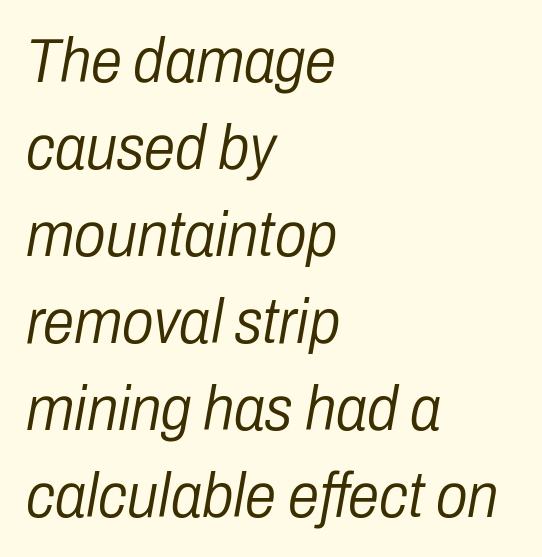
The rendering applies a slant to the glyphs. The passage shown stacks its lines at a standard gap. The strokes are not fattened; the text isn't bold. You could not count columns in this text — the font is proportionally spaced. Compared with typical body copy, the letter spacing here is the same.
